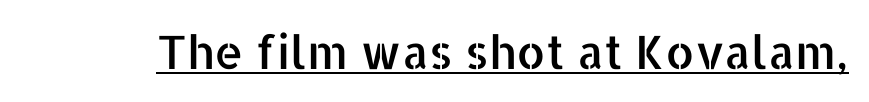
The image shows 46 px sans-serif type, upright; set normal letter spacing, underlined; low stroke contrast and a medium x-height.
